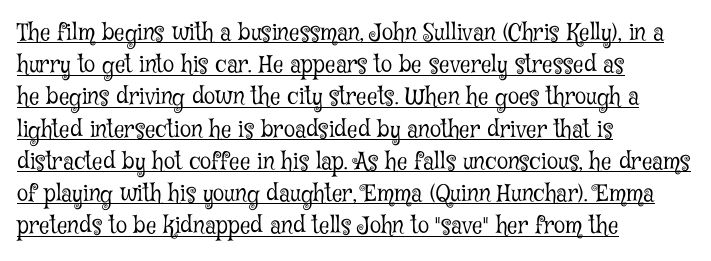
Q: Is the text bold? A: No.
Q: Is the text italic (slanted)? A: No, it is upright.
Q: Is the text underlined? A: Yes.
Q: How is the paragraph aligned? A: Left-aligned.
Q: Is the spacing between letters normal or unusually wide? A: Normal.
Q: Is the spacing between lines tight, normal or loose? A: Normal.
